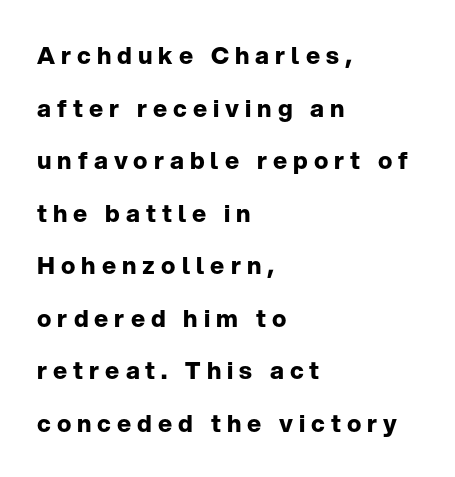
The image shows 24 px bold type, upright; set left-aligned, loose line spacing (2.19x), unusually wide letter spacing (+0.25 em), not underlined.
